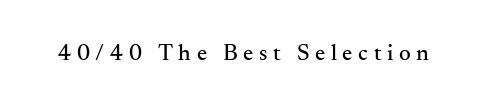
The image shows 23 px text type, upright; set unusually wide letter spacing (+0.24 em), not underlined.
